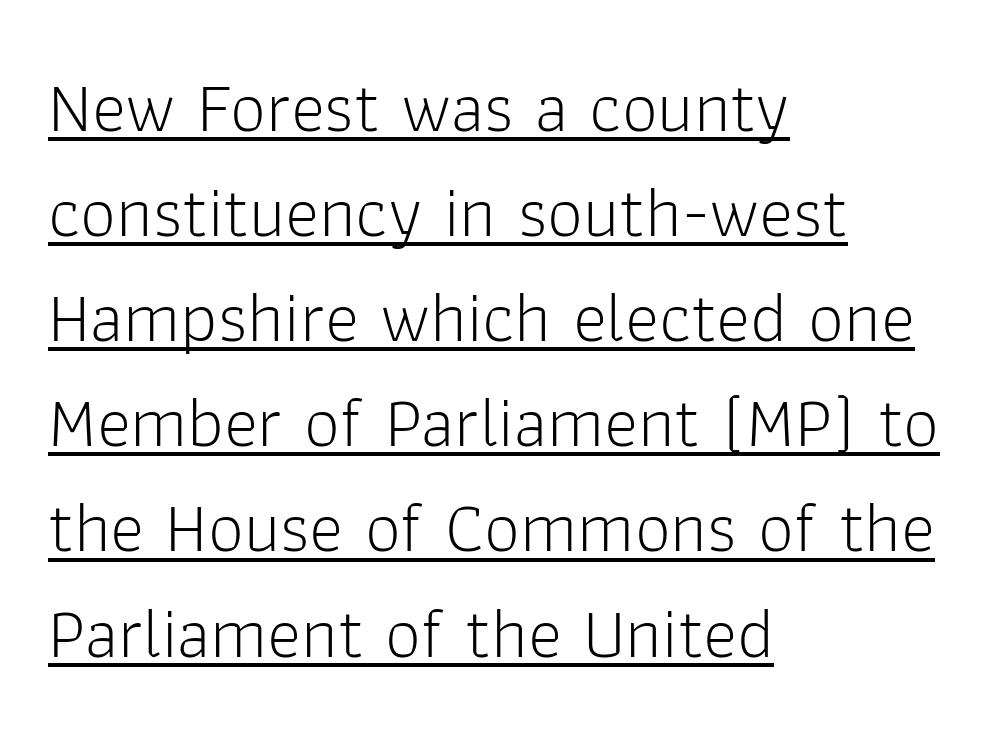
Q: Is the text bold? A: No.
Q: Is the text italic (slanted)? A: No, it is upright.
Q: Is the typeface a serif or a sans-serif typeface? A: Sans-serif.
Q: Is the text underlined? A: Yes.
Q: How is the paragraph aligned? A: Left-aligned.
Q: Is the spacing between letters normal or unusually wide? A: Normal.
Q: Is the spacing between lines tight, normal or loose? A: Normal.
Q: Width (condensed, normal, or wide)? A: Normal.
Q: Stroke contrast? A: Low.
Q: x-height? A: Medium.
Q: Monospaced? A: No.
